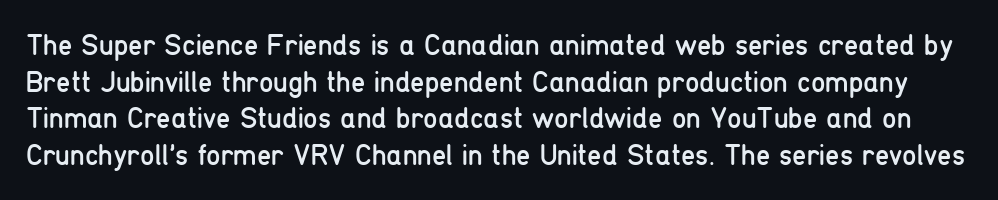
{"serif": "no", "italic": "no", "bold": "no", "weight": "regular", "width": "condensed", "stroke_contrast": "low", "x_height": "medium", "monospaced": "no", "underline": "no", "line_spacing": "normal", "line_spacing_ratio": 1.26, "letter_spacing": "normal", "letter_spacing_em": 0.0, "glyph_px": 29}
